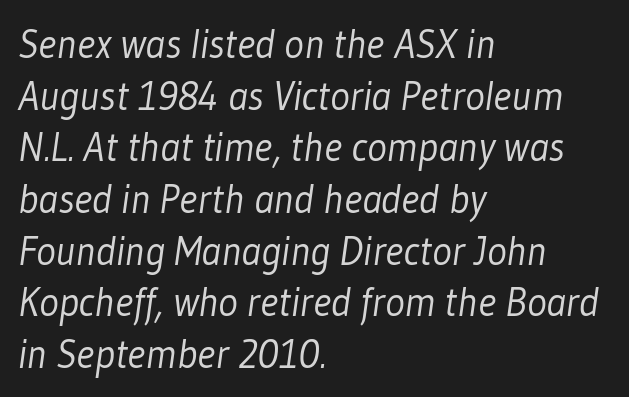
Q: Is the text bold? A: No.
Q: Is the typeface a serif or a sans-serif typeface? A: Sans-serif.
Q: Is the text underlined? A: No.
Q: How is the paragraph aligned? A: Left-aligned.
Q: Is the spacing between letters normal or unusually wide? A: Normal.
Q: Is the spacing between lines tight, normal or loose? A: Normal.
Q: Width (condensed, normal, or wide)? A: Condensed.
Q: Stroke contrast? A: Low.
Q: x-height? A: Medium.
Q: Monospaced? A: No.
